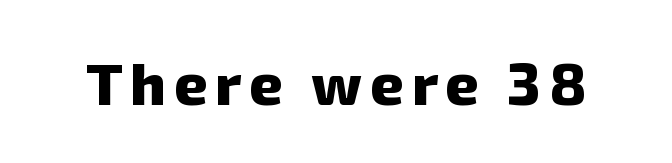
The passage shown is emphatically bold. The specimen omits any rule beneath the text block's lines. Each letter keeps its own natural width here, so spacing adapts to shape. The characters display no serif detailing; their extremities are plain.
